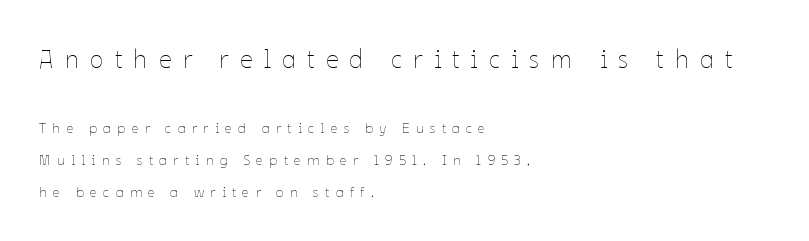
Does the bottom block carry the larger type? No, the top block does. One-word summary of the alignment: left. No word sits above an underline. Characters follow at a spacing far wider than the type designer built in. Bold? No — there's no thickening of the strokes. Ascenders rise straight up at ninety degrees.
